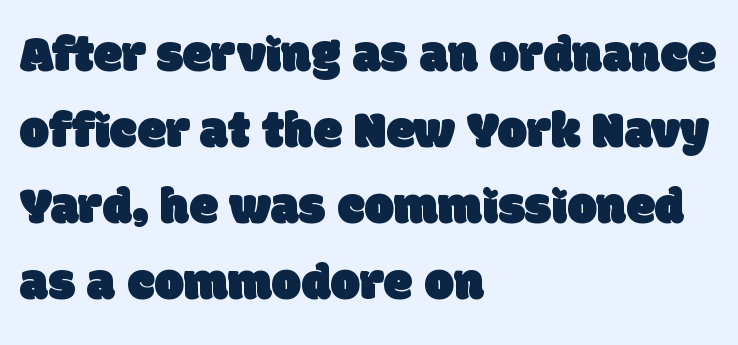
The image shows 52 px sans-serif type; set left-aligned, normal line spacing (1.46x), normal letter spacing, not underlined; low stroke contrast and a large x-height.
